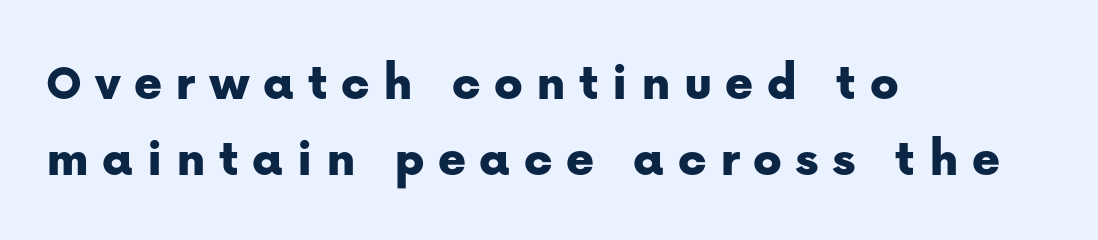
Q: Is the text italic (slanted)? A: No, it is upright.
Q: Is the typeface a serif or a sans-serif typeface? A: Sans-serif.
Q: Is the text underlined? A: No.
Q: How is the paragraph aligned? A: Left-aligned.
Q: Is the spacing between letters normal or unusually wide? A: Unusually wide.
Q: Is the spacing between lines tight, normal or loose? A: Normal.
Q: Width (condensed, normal, or wide)? A: Normal.
Q: Stroke contrast? A: Low.
Q: x-height? A: Medium.
Q: Monospaced? A: No.
